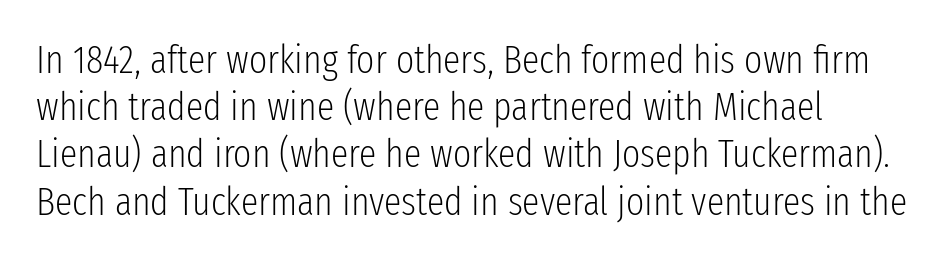
The image shows 39 px light, condensed sans-serif type, upright; set left-aligned, line spacing 1.21x, normal letter spacing, not underlined; low stroke contrast and a medium x-height.
